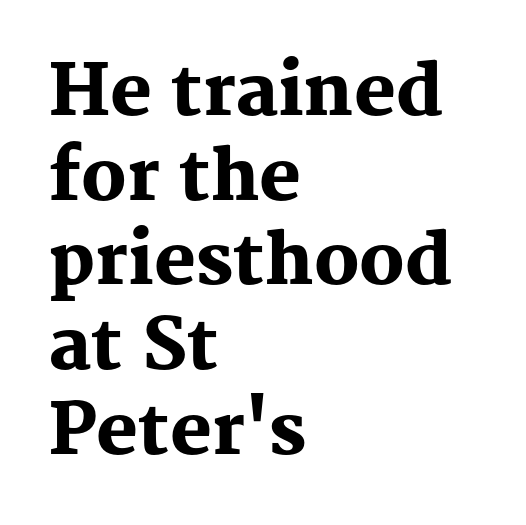
{"serif": "yes", "italic": "no", "bold": "yes", "weight": "heavy", "width": "normal", "stroke_contrast": "medium", "x_height": "medium", "monospaced": "no", "underline": "no", "align": "left", "line_spacing_ratio": 1.21, "letter_spacing": "normal", "letter_spacing_em": 0.0, "glyph_px": 70}
